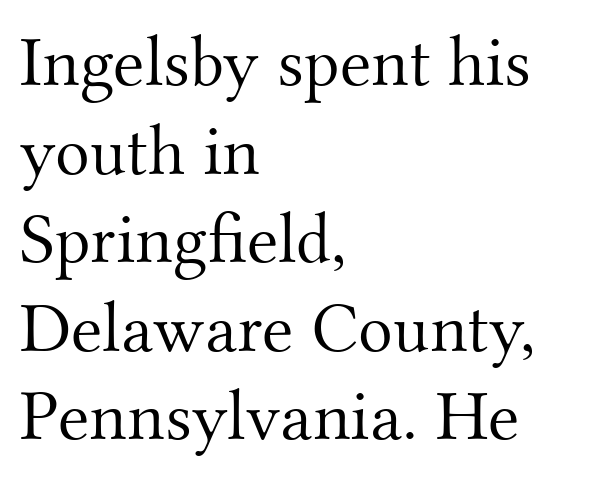
{"serif": "yes", "italic": "no", "bold": "no", "weight": "light", "width": "normal", "stroke_contrast": "medium", "x_height": "small", "monospaced": "no", "underline": "no", "align": "left", "line_spacing_ratio": 1.23, "letter_spacing": "normal", "letter_spacing_em": 0.0, "glyph_px": 72}
